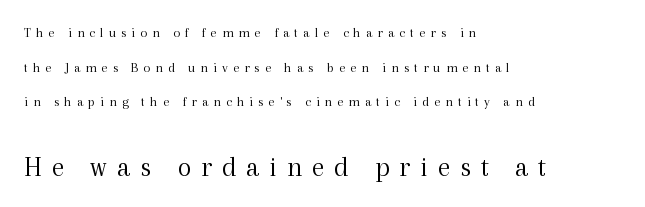
Q: Is the text bold? A: No.
Q: Is the text italic (slanted)? A: No, it is upright.
Q: Is the typeface a serif or a sans-serif typeface? A: Serif.
Q: Is the text underlined? A: No.
Q: How is the paragraph aligned? A: Left-aligned.
Q: Is the spacing between letters normal or unusually wide? A: Unusually wide.
Q: Is the spacing between lines tight, normal or loose? A: Loose.
Q: Which block of text is set in a larger size, the first (top) or the second (bottom)? A: The second (bottom) one.
Q: Width (condensed, normal, or wide)? A: Normal.
Q: x-height? A: Medium.
Q: Monospaced? A: No.
